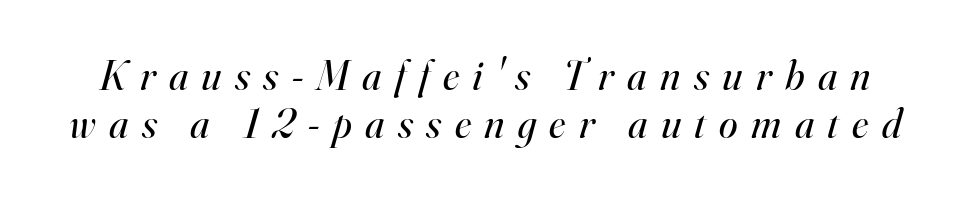
The image shows 42 px regular-weight serif type, italic (leaning right); set tight line spacing (1.14x), unusually wide letter spacing (+0.32 em), not underlined; high stroke contrast and a small x-height.
